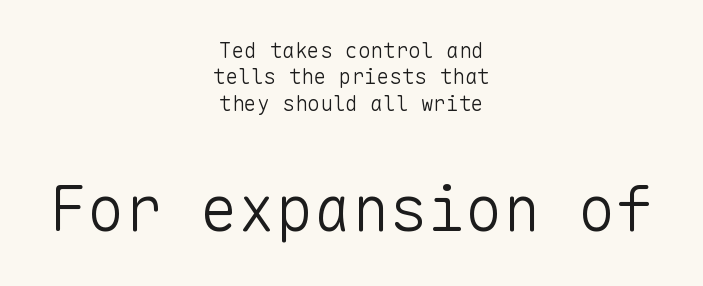
{"serif": "no", "italic": "no", "bold": "no", "weight": "light", "width": "normal", "stroke_contrast": "low", "x_height": "medium", "monospaced": "yes", "underline": "no", "align": "center", "line_spacing": "normal", "line_spacing_ratio": 1.26, "letter_spacing": "normal", "letter_spacing_em": 0.0, "larger_block": "second", "size_ratio": 3.0, "glyph_px": 63}
